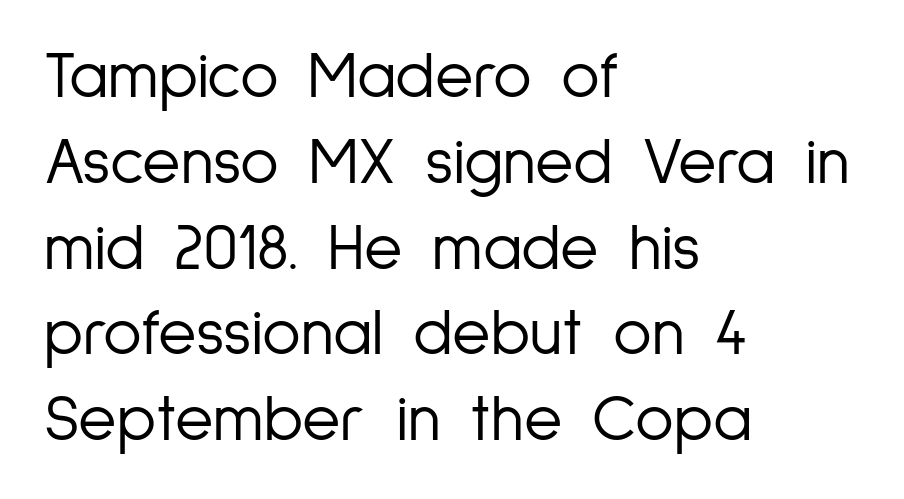
Left-aligned paragraph, ragged on the right. Regular leading. Each letter's strokes conclude bluntly, with no projecting serifs. Think of a printed novel: that variable character pitch is what you see here. Does the lettering tilt? It doesn't — this is upright.
